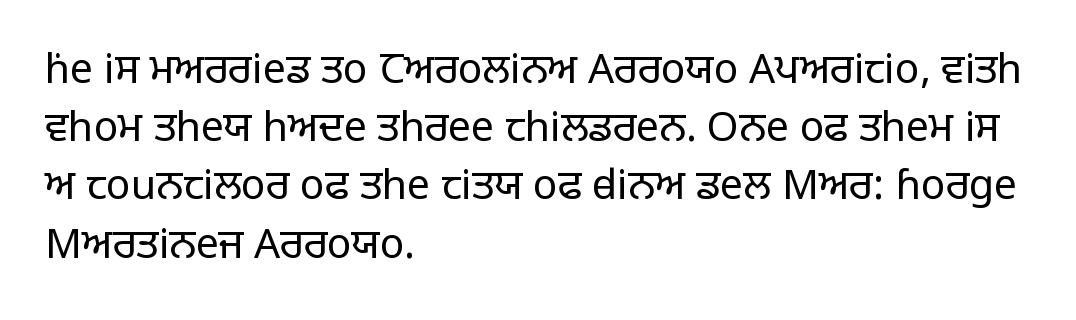
I'd call this a sans setting — the letters go barefoot. Stems here are at most as thick as an everyday book face. The passage shown is typed in a proportional face where columns would drift. The rows are spaced the way most documents space them. A bare baseline throughout the passage.
